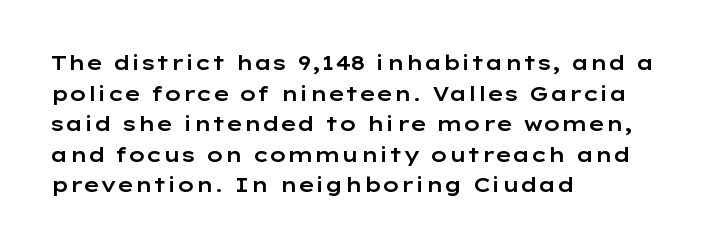
Posture: upright roman. Where is the straight margin? On the left. The passage shown stacks its lines at a standard gap. The passage shown is not underscored anywhere. The tracking reads as untouched default to a designer's eye.
